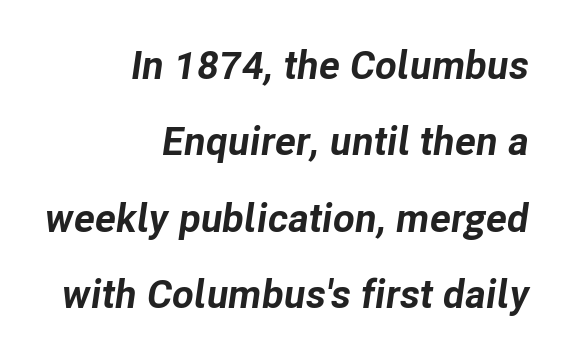
{"italic": "yes", "lean": "right", "slant_degrees": 8, "bold": "yes", "weight": "bold", "width": "normal", "stroke_contrast": "low", "x_height": "medium", "monospaced": "no", "underline": "no", "align": "right", "line_spacing": "loose", "line_spacing_ratio": 1.91, "letter_spacing": "normal", "letter_spacing_em": 0.0, "glyph_px": 40}
